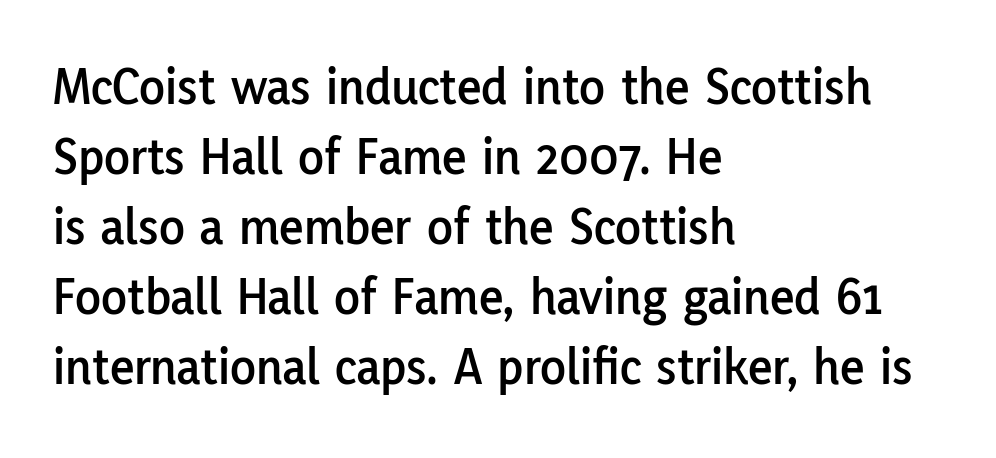
{"serif": "no", "italic": "no", "width": "normal", "stroke_contrast": "low", "x_height": "medium", "monospaced": "no", "underline": "no", "align": "left", "line_spacing": "normal", "line_spacing_ratio": 1.32, "letter_spacing": "normal", "letter_spacing_em": 0.0, "glyph_px": 53}
